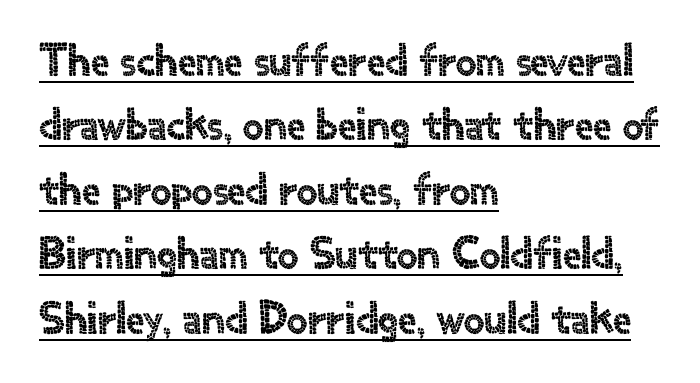
Q: Is the text italic (slanted)? A: No, it is upright.
Q: Is the typeface a serif or a sans-serif typeface? A: Sans-serif.
Q: Is the text underlined? A: Yes.
Q: How is the paragraph aligned? A: Left-aligned.
Q: Is the spacing between letters normal or unusually wide? A: Normal.
Q: Is the spacing between lines tight, normal or loose? A: Normal.
Q: Width (condensed, normal, or wide)? A: Normal.
Q: x-height? A: Small.
Q: Monospaced? A: No.
